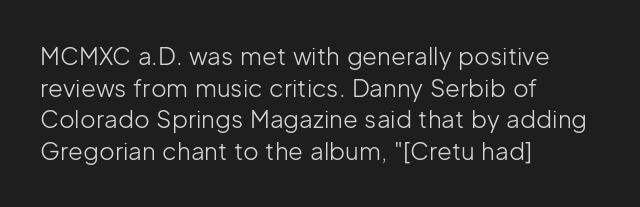
The image shows 24 px text type, upright; set left-aligned, normal line spacing (1.32x), normal letter spacing, not underlined.
